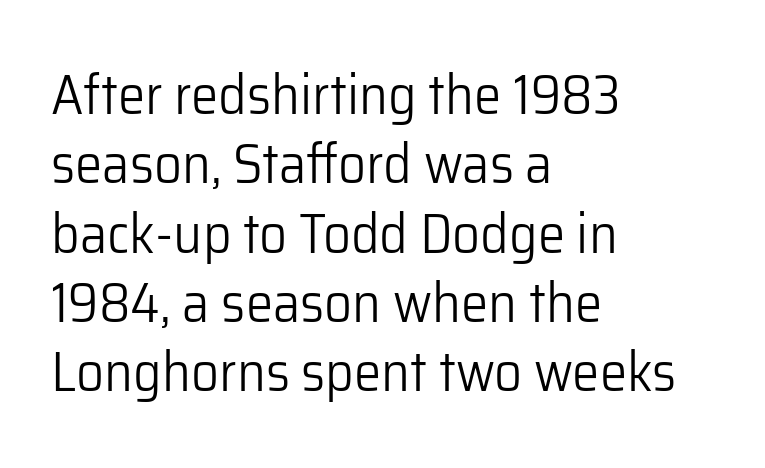
{"serif": "no", "italic": "no", "bold": "no", "weight": "light", "width": "normal", "stroke_contrast": "low", "x_height": "medium", "monospaced": "no", "underline": "no", "align": "left", "line_spacing": "normal", "line_spacing_ratio": 1.26, "letter_spacing": "normal", "letter_spacing_em": 0.0, "glyph_px": 55}
